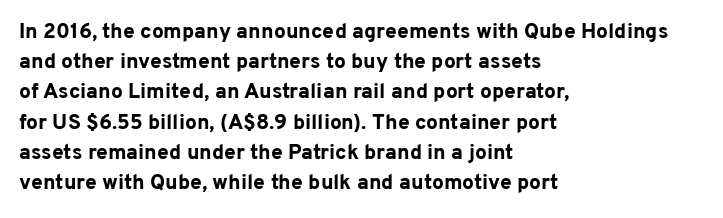
Q: Is the text bold? A: Yes.
Q: Is the text italic (slanted)? A: No, it is upright.
Q: Is the text underlined? A: No.
Q: How is the paragraph aligned? A: Left-aligned.
Q: Is the spacing between letters normal or unusually wide? A: Normal.
Q: Is the spacing between lines tight, normal or loose? A: Normal.
